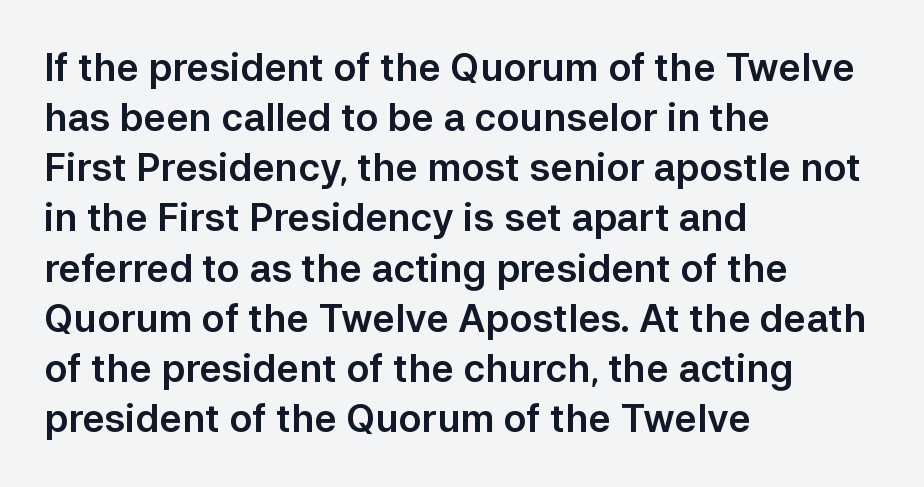
Q: Is the text italic (slanted)? A: No, it is upright.
Q: Is the typeface a serif or a sans-serif typeface? A: Sans-serif.
Q: Is the text underlined? A: No.
Q: How is the paragraph aligned? A: Left-aligned.
Q: Is the spacing between letters normal or unusually wide? A: Normal.
Q: Is the spacing between lines tight, normal or loose? A: Normal.
Q: Width (condensed, normal, or wide)? A: Normal.
Q: Stroke contrast? A: Low.
Q: x-height? A: Medium.
Q: Monospaced? A: No.
